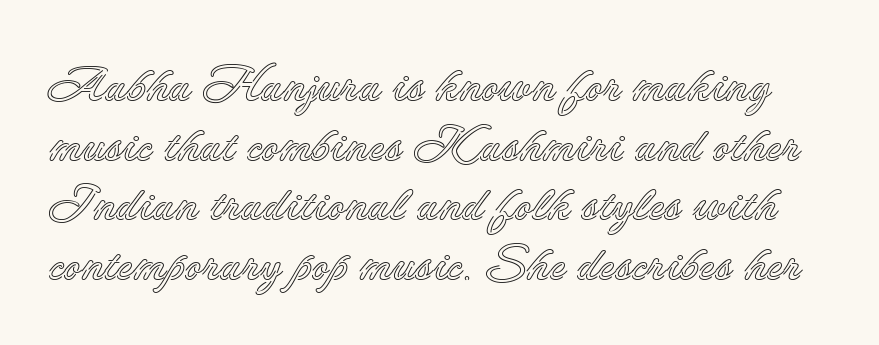
{"width": "normal", "x_height": "small", "monospaced": "no", "underline": "no", "line_spacing_ratio": 1.24, "letter_spacing": "normal", "letter_spacing_em": 0.0, "glyph_px": 48}
